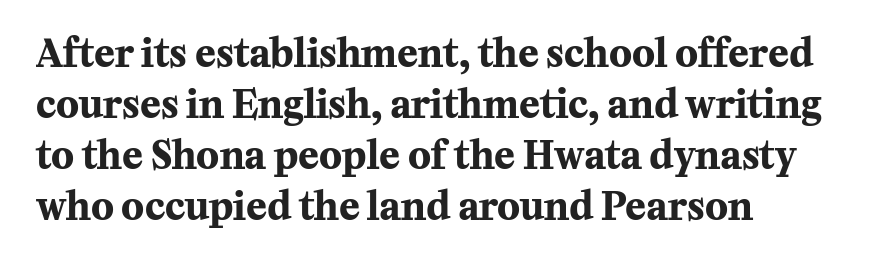
Q: Is the text bold? A: Yes.
Q: Is the text italic (slanted)? A: No, it is upright.
Q: Is the typeface a serif or a sans-serif typeface? A: Serif.
Q: Is the text underlined? A: No.
Q: How is the paragraph aligned? A: Left-aligned.
Q: Is the spacing between letters normal or unusually wide? A: Normal.
Q: Is the spacing between lines tight, normal or loose? A: Normal.
Q: Width (condensed, normal, or wide)? A: Normal.
Q: Stroke contrast? A: Medium.
Q: x-height? A: Medium.
Q: Monospaced? A: No.
